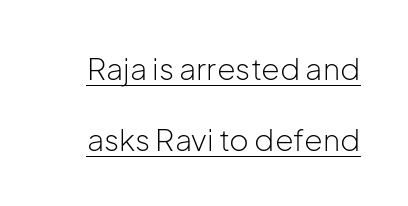
{"serif": "no", "italic": "no", "bold": "no", "weight": "light", "width": "normal", "stroke_contrast": "low", "x_height": "medium", "monospaced": "no", "underline": "yes", "line_spacing": "loose", "line_spacing_ratio": 2.36, "letter_spacing": "normal", "letter_spacing_em": 0.0, "glyph_px": 30}
